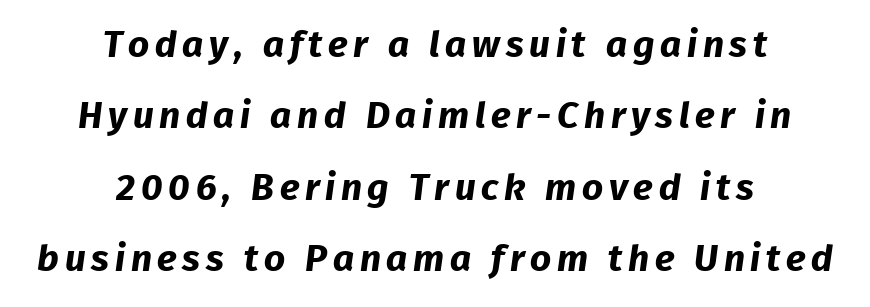
Q: Is the text bold? A: Yes.
Q: Is the typeface a serif or a sans-serif typeface? A: Sans-serif.
Q: Is the text underlined? A: No.
Q: How is the paragraph aligned? A: Centered.
Q: Is the spacing between lines tight, normal or loose? A: Loose.
Q: Width (condensed, normal, or wide)? A: Normal.
Q: Stroke contrast? A: Low.
Q: x-height? A: Medium.
Q: Monospaced? A: No.
